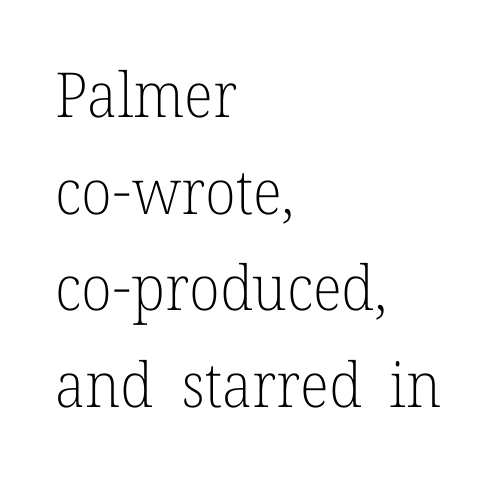
Q: Is the text bold? A: No.
Q: Is the text italic (slanted)? A: No, it is upright.
Q: Is the typeface a serif or a sans-serif typeface? A: Serif.
Q: Is the text underlined? A: No.
Q: How is the paragraph aligned? A: Left-aligned.
Q: Is the spacing between letters normal or unusually wide? A: Normal.
Q: Is the spacing between lines tight, normal or loose? A: Normal.
Q: Width (condensed, normal, or wide)? A: Normal.
Q: Stroke contrast? A: Low.
Q: x-height? A: Medium.
Q: Monospaced? A: No.
